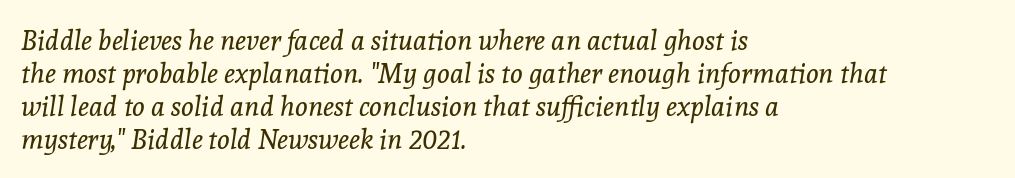
{"italic": "yes", "lean": "right", "slant_degrees": 8, "bold": "no", "underline": "no", "align": "left", "line_spacing_ratio": 1.22, "letter_spacing": "normal", "letter_spacing_em": 0.0, "glyph_px": 27}
